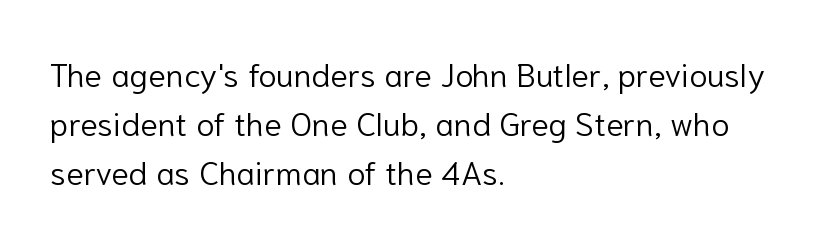
Q: Is the text bold? A: No.
Q: Is the text italic (slanted)? A: No, it is upright.
Q: Is the typeface a serif or a sans-serif typeface? A: Sans-serif.
Q: Is the text underlined? A: No.
Q: How is the paragraph aligned? A: Left-aligned.
Q: Is the spacing between letters normal or unusually wide? A: Normal.
Q: Is the spacing between lines tight, normal or loose? A: Normal.
Q: Width (condensed, normal, or wide)? A: Normal.
Q: Stroke contrast? A: Low.
Q: x-height? A: Medium.
Q: Monospaced? A: No.
